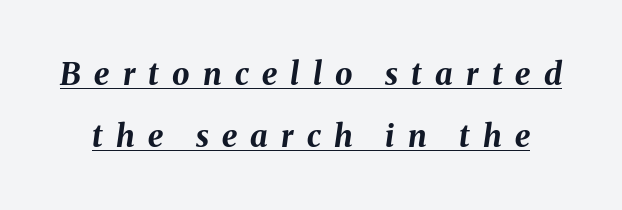
The image shows 31 px bold type, italic (leaning right); set loose line spacing (2.0x), unusually wide letter spacing (+0.43 em), underlined; medium stroke contrast and a medium x-height.
